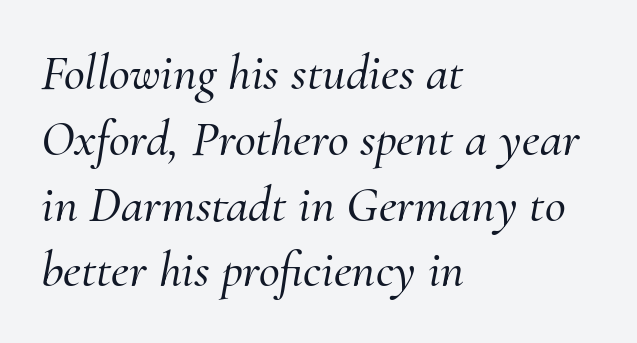
The image shows 51 px serif type, italic (leaning right); set left-aligned, normal line spacing (1.29x), normal letter spacing, not underlined; medium stroke contrast and a small x-height.
